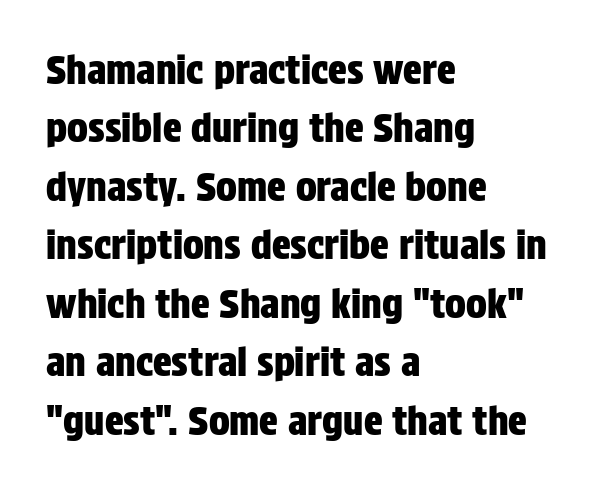
The image shows 39 px condensed sans-serif type, upright; set left-aligned, normal line spacing (1.5x), normal letter spacing, not underlined; low stroke contrast and a large x-height.
